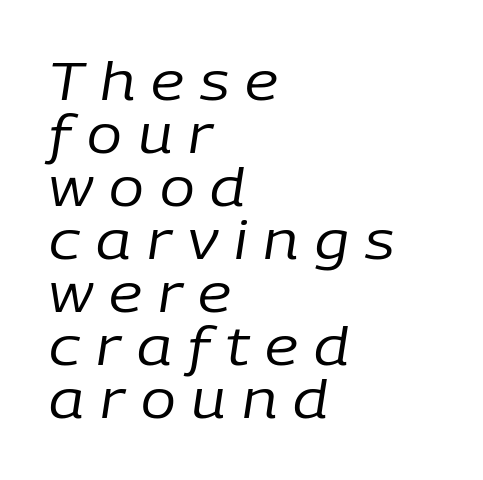
The image shows 52 px regular-weight type, italic (leaning right); set left-aligned, tight line spacing (1.02x), unusually wide letter spacing (+0.31 em), not underlined; low stroke contrast and a medium x-height.
